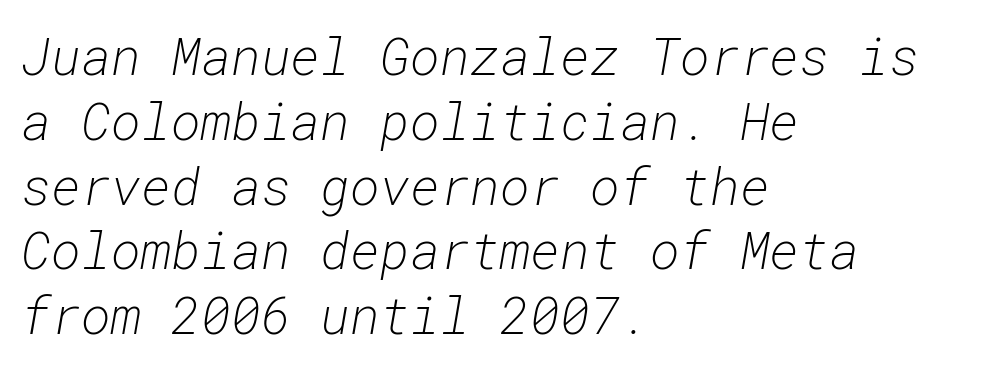
The image shows 51 px light type, italic (leaning right), monospaced; set left-aligned, normal line spacing (1.27x), normal letter spacing, not underlined; low stroke contrast and a medium x-height.
